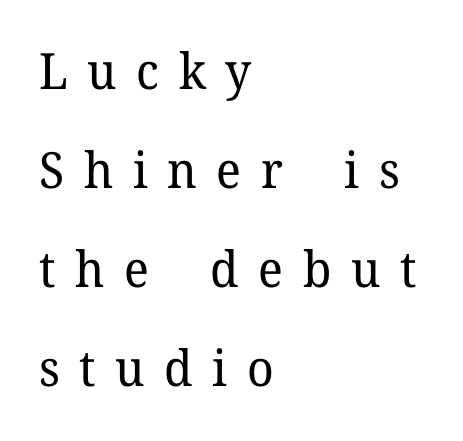
The image shows 50 px regular-weight serif type, upright; set left-aligned, loose line spacing (1.98x), unusually wide letter spacing (+0.39 em), not underlined; low stroke contrast and a medium x-height.
